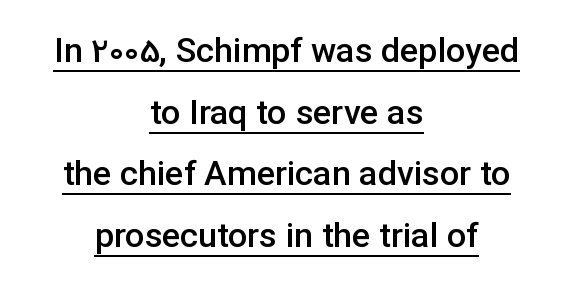
{"serif": "no", "italic": "no", "bold": "semi", "weight": "semibold", "width": "normal", "stroke_contrast": "low", "x_height": "medium", "monospaced": "no", "underline": "yes", "align": "center", "line_spacing_ratio": 1.81, "letter_spacing": "normal", "letter_spacing_em": 0.0, "glyph_px": 34}
